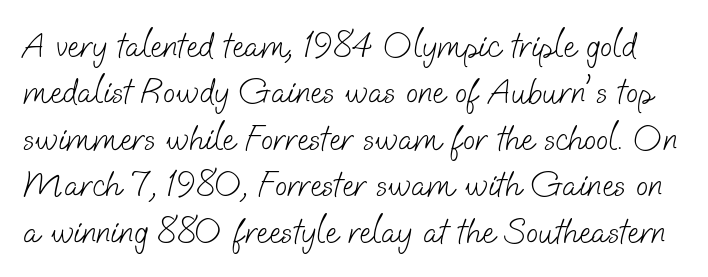
Q: Is the text bold? A: No.
Q: Is the typeface a serif or a sans-serif typeface? A: Sans-serif.
Q: Is the text underlined? A: No.
Q: Is the spacing between letters normal or unusually wide? A: Normal.
Q: Is the spacing between lines tight, normal or loose? A: Normal.
Q: Width (condensed, normal, or wide)? A: Normal.
Q: Stroke contrast? A: Low.
Q: x-height? A: Small.
Q: Monospaced? A: No.
